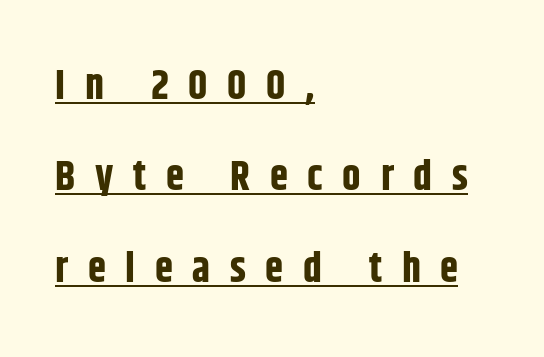
The image shows 41 px bold, condensed sans-serif type, upright; set left-aligned, loose line spacing (2.23x), unusually wide letter spacing (+0.48 em), underlined; low stroke contrast and a large x-height.
